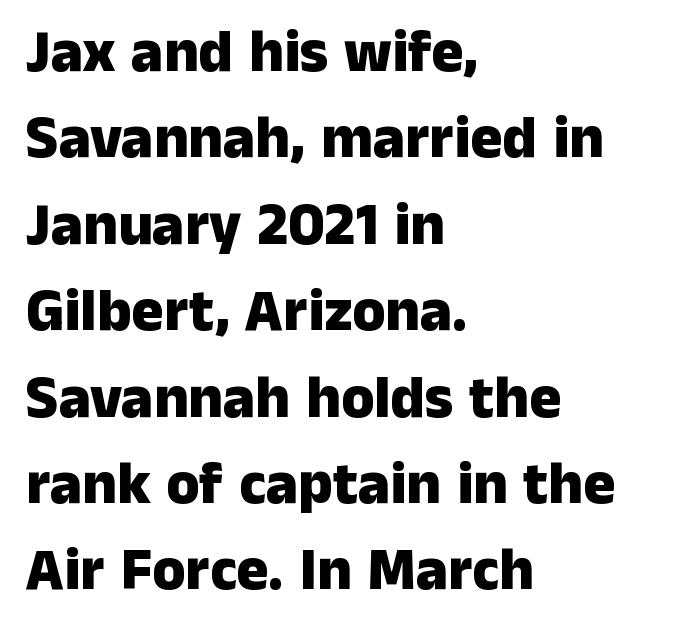
Each row of text sits above clean, open space. The rendering uses a moderate line-height, typical for paragraphs. No extra tracking has been applied to these lines. Italic? Not at all — the glyphs are vertical. The passage shown is typed in a proportional face where columns would drift. These lines are composed in type without serifs.
